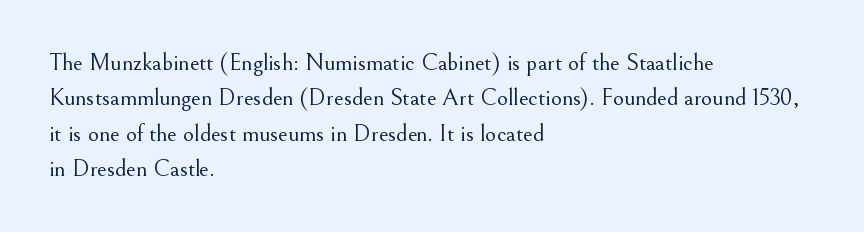
The image shows 24 px text type, upright; set left-aligned, normal line spacing (1.47x), normal letter spacing, not underlined.
